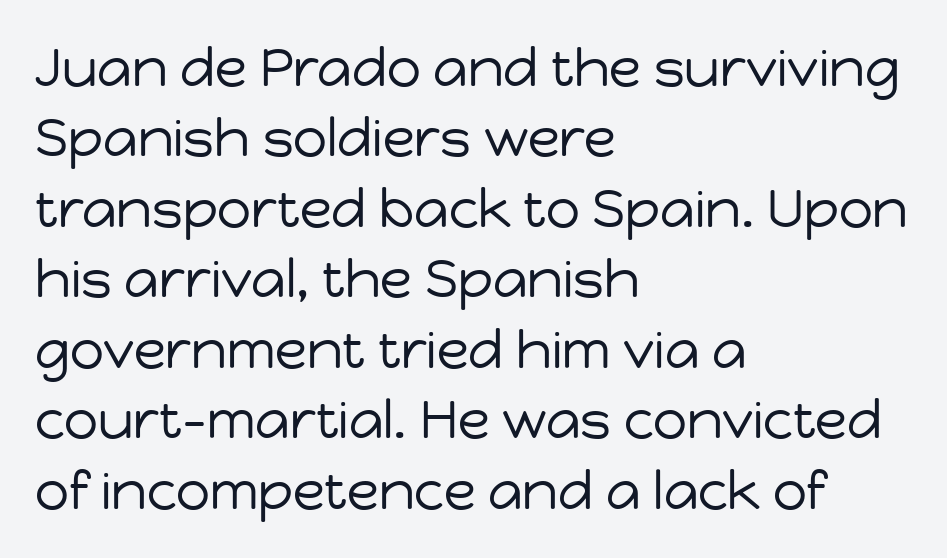
Reading down the block, your eye returns to a fixed left position each line. The lettering stays uniformly vertical, giving the passage a roman look. Font category for this specimen: sans-serif. Evenly set lines give the paragraph a standard silhouette. The specimen omits any rule beneath the text block's lines.
